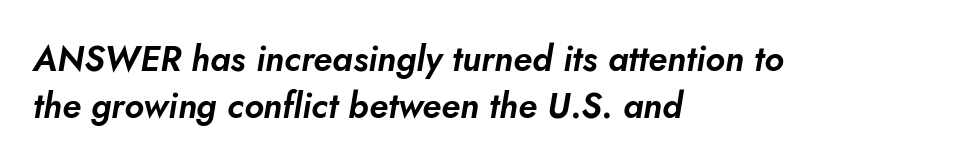
{"italic": "yes", "lean": "right", "slant_degrees": 5, "width": "normal", "stroke_contrast": "low", "x_height": "small", "monospaced": "no", "underline": "no", "align": "left", "line_spacing": "normal", "line_spacing_ratio": 1.35, "letter_spacing": "normal", "letter_spacing_em": 0.0, "glyph_px": 35}
